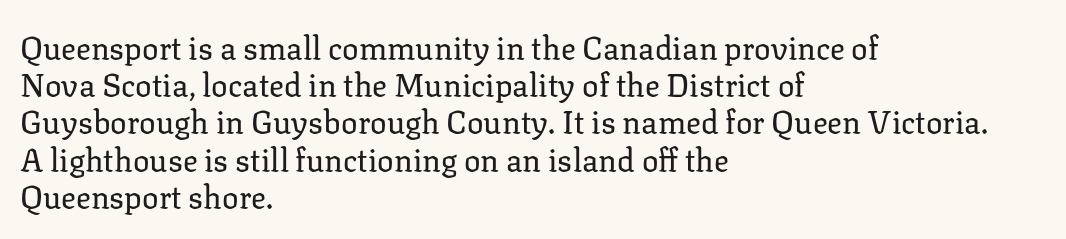
The image shows 31 px regular-weight serif type, upright; set left-aligned, line spacing 1.2x, normal letter spacing, not underlined; low stroke contrast and a medium x-height.
